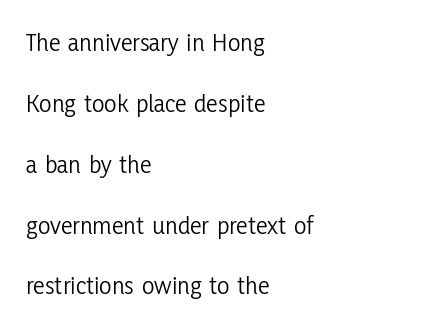
Q: Is the text bold? A: No.
Q: Is the text italic (slanted)? A: No, it is upright.
Q: Is the text underlined? A: No.
Q: How is the paragraph aligned? A: Left-aligned.
Q: Is the spacing between letters normal or unusually wide? A: Normal.
Q: Is the spacing between lines tight, normal or loose? A: Loose.
